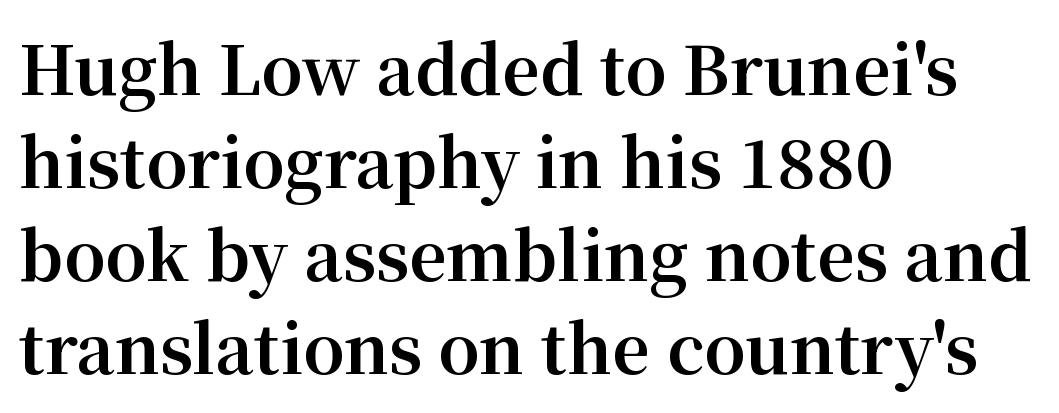
{"serif": "yes", "italic": "no", "bold": "yes", "weight": "bold", "width": "normal", "stroke_contrast": "medium", "x_height": "medium", "monospaced": "no", "underline": "no", "align": "left", "line_spacing": "normal", "line_spacing_ratio": 1.41, "letter_spacing": "normal", "letter_spacing_em": 0.0, "glyph_px": 66}
